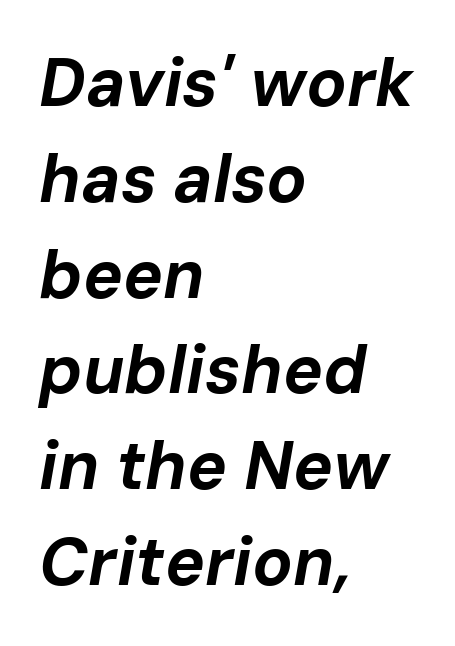
Q: Is the text bold? A: Yes.
Q: Is the text italic (slanted)? A: Yes, it leans right by about 10 degrees.
Q: Is the text underlined? A: No.
Q: How is the paragraph aligned? A: Left-aligned.
Q: Is the spacing between letters normal or unusually wide? A: Normal.
Q: Is the spacing between lines tight, normal or loose? A: Normal.
Q: Width (condensed, normal, or wide)? A: Normal.
Q: Stroke contrast? A: Low.
Q: x-height? A: Medium.
Q: Monospaced? A: No.
